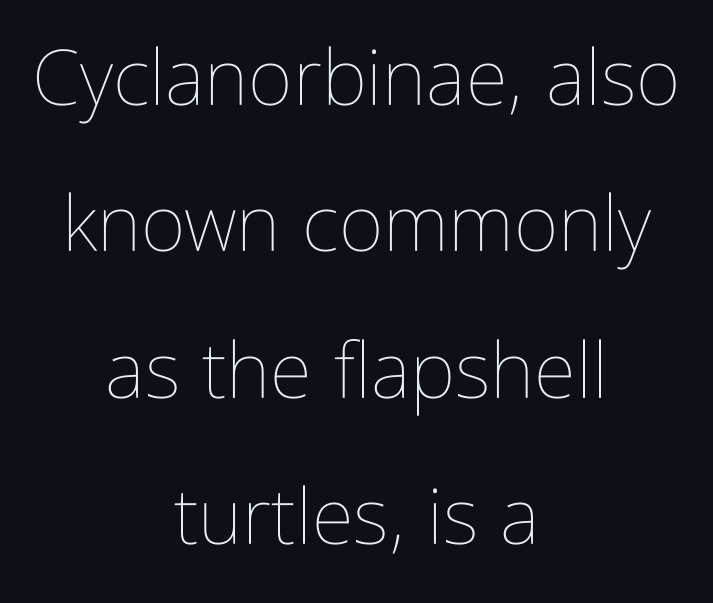
Q: Is the text bold? A: No.
Q: Is the text italic (slanted)? A: No, it is upright.
Q: Is the text underlined? A: No.
Q: How is the paragraph aligned? A: Centered.
Q: Is the spacing between letters normal or unusually wide? A: Normal.
Q: Is the spacing between lines tight, normal or loose? A: Loose.
Q: Width (condensed, normal, or wide)? A: Condensed.
Q: Stroke contrast? A: Low.
Q: x-height? A: Medium.
Q: Monospaced? A: No.
